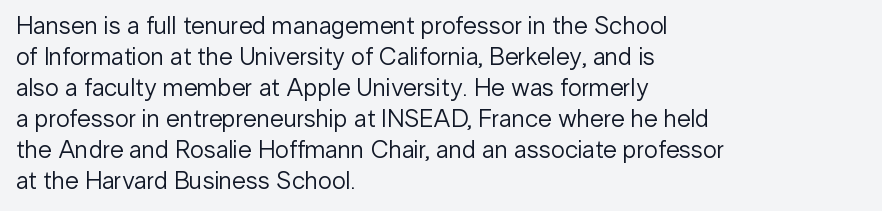
The image shows 25 px text type, upright; set left-aligned, line spacing 1.24x, normal letter spacing, not underlined.
